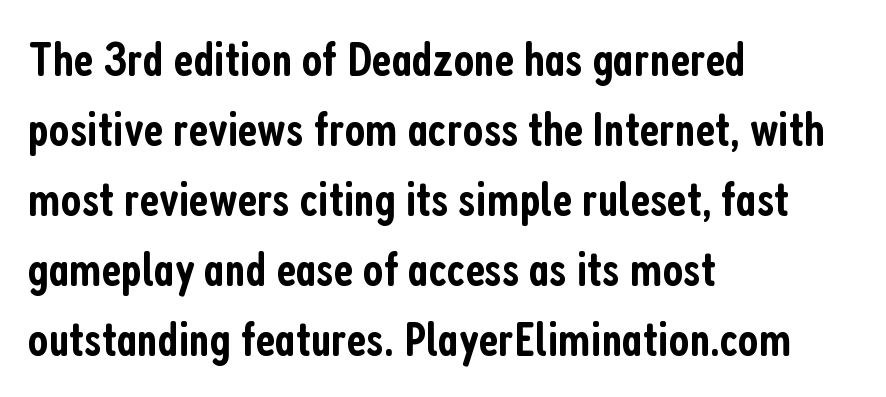
{"serif": "no", "italic": "no", "bold": "semi", "weight": "semibold", "width": "condensed", "stroke_contrast": "low", "x_height": "medium", "monospaced": "no", "underline": "no", "align": "left", "line_spacing": "normal", "line_spacing_ratio": 1.43, "letter_spacing": "normal", "letter_spacing_em": 0.0, "glyph_px": 49}
